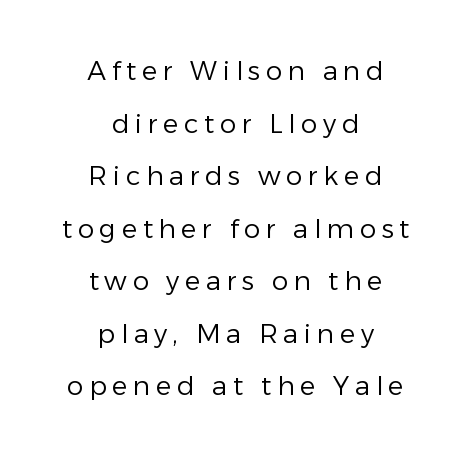
The image shows 26 px text type, upright; set centered, loose line spacing (2.02x), unusually wide letter spacing (+0.22 em), not underlined.
